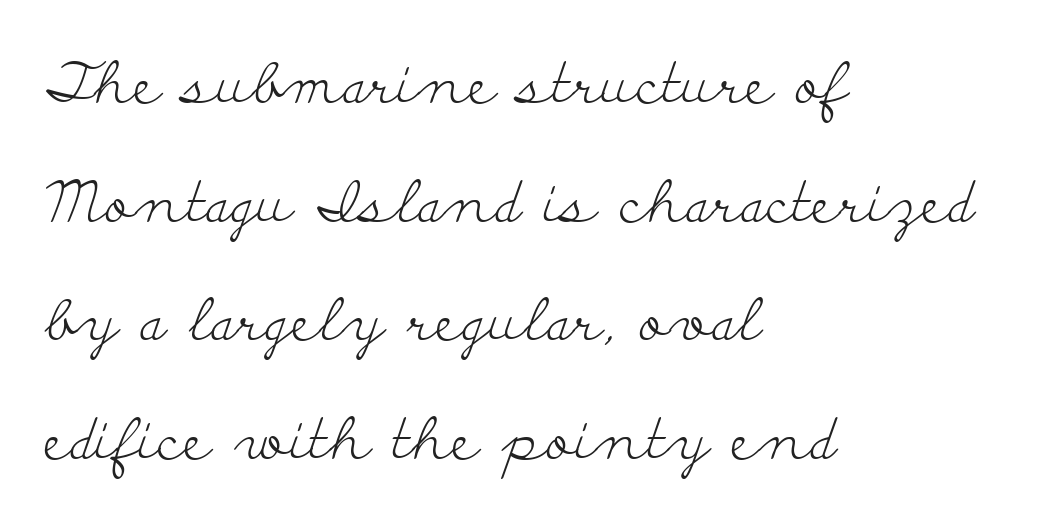
{"serif": "yes", "bold": "no", "weight": "light", "width": "wide", "stroke_contrast": "low", "x_height": "small", "monospaced": "no", "underline": "no", "align": "left", "line_spacing": "loose", "line_spacing_ratio": 2.08, "letter_spacing": "normal", "letter_spacing_em": 0.0, "glyph_px": 57}
